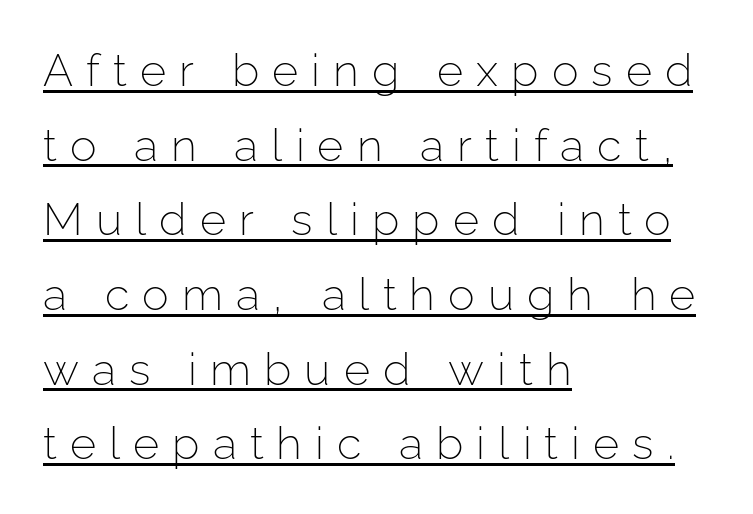
You can see a thin bar hugging the bottom of the glyphs. Line starts are locked; line ends wander. Observe the absence of serifs on each vertical stroke in this sample. Here the designer chose a conventional face with non-uniform glyph widths. The lines sit at an ordinary, default distance from one another.
